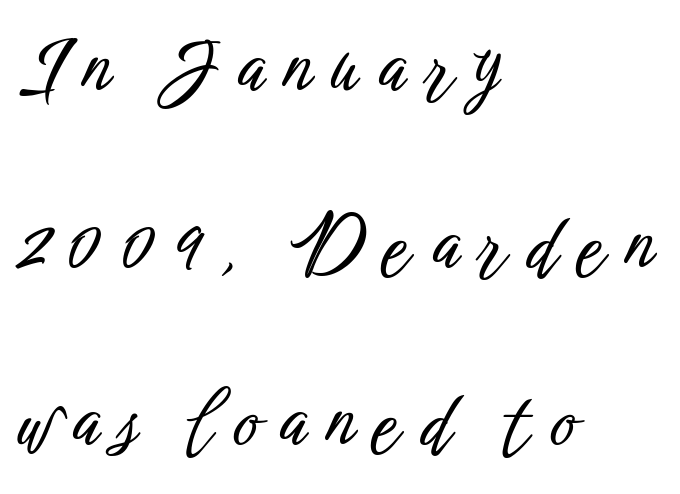
{"serif": "no", "width": "condensed", "stroke_contrast": "low", "x_height": "medium", "monospaced": "no", "underline": "no", "align": "left", "line_spacing": "loose", "line_spacing_ratio": 2.33, "letter_spacing": "wide", "letter_spacing_em": 0.26, "glyph_px": 76}
